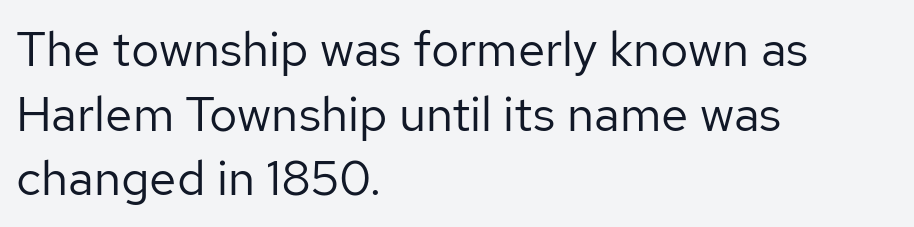
You could not count columns in this text — the font is proportionally spaced. Horizontal alignment here is leftward, the default for most running prose. What stands out about the letter spacing? Nothing — it is the standard amount. Letters have the restrained weight of plain body copy at most. This sample uses a sans-serif face.
